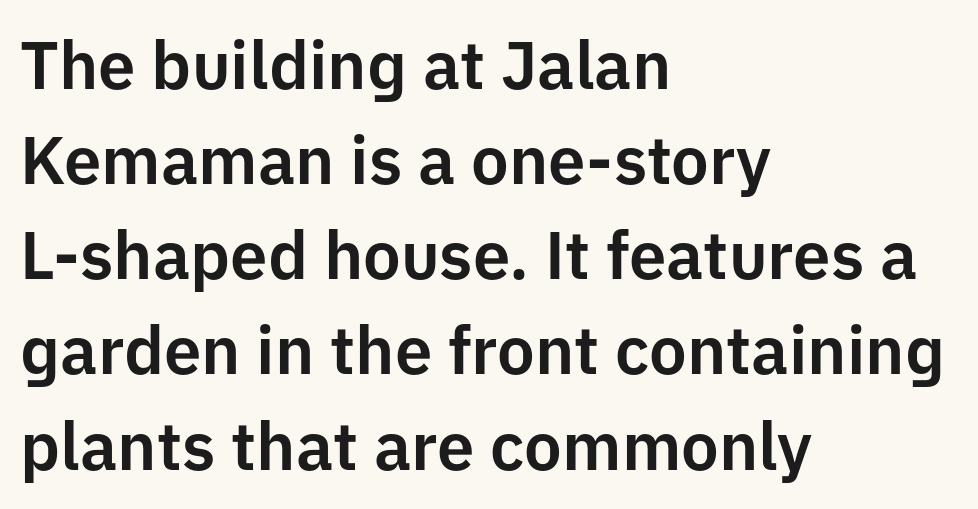
The image shows 67 px sans-serif type, upright; set left-aligned, normal line spacing (1.42x), normal letter spacing, not underlined; low stroke contrast and a medium x-height.
